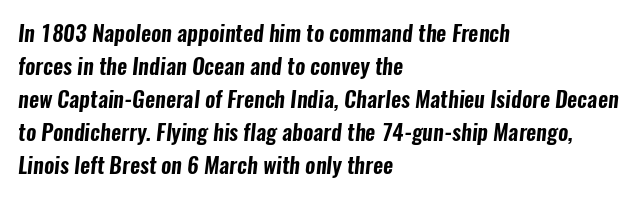
Short and long lines alike share a common starting point at left. Line spacing here is normal. Underline: absent. Observe the ordinary spacing: letters are neighbours, not strangers.
